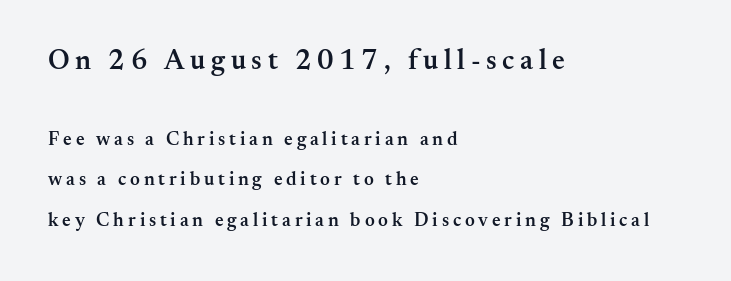
The image shows 28 px semibold serif type, upright; set left-aligned, loose line spacing (2.15x), unusually wide letter spacing (+0.2 em), not underlined; the first (top) block is 1.47x larger; medium stroke contrast and a small x-height.
